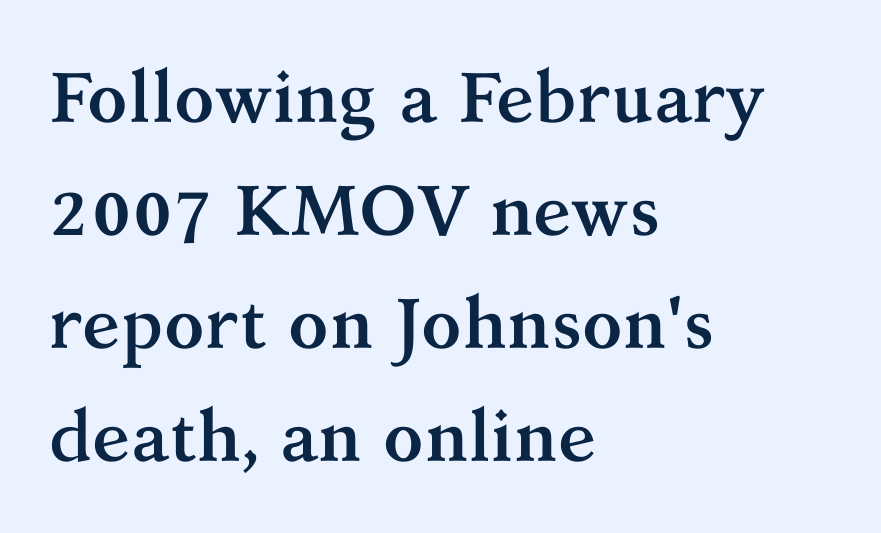
The image shows 71 px semibold serif type, upright; set left-aligned, normal line spacing (1.59x), normal letter spacing, not underlined; medium stroke contrast and a medium x-height.
